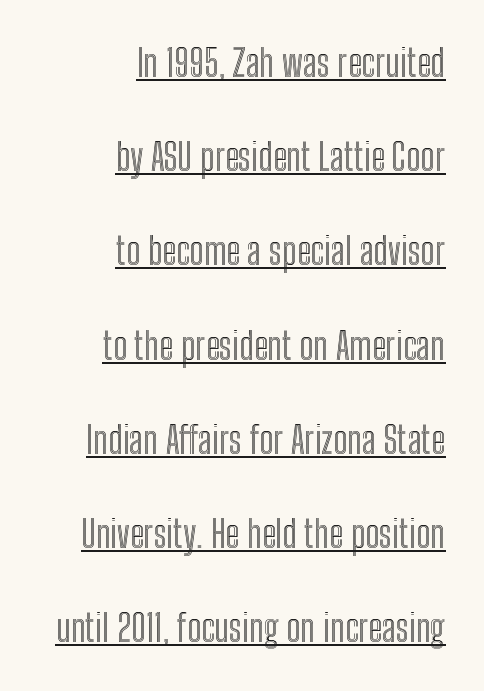
Q: Is the text italic (slanted)? A: No, it is upright.
Q: Is the text underlined? A: Yes.
Q: How is the paragraph aligned? A: Right-aligned.
Q: Is the spacing between letters normal or unusually wide? A: Normal.
Q: Is the spacing between lines tight, normal or loose? A: Loose.
Q: Width (condensed, normal, or wide)? A: Condensed.
Q: x-height? A: Medium.
Q: Monospaced? A: No.
